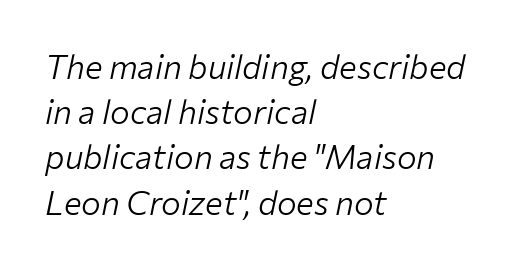
{"italic": "yes", "lean": "right", "slant_degrees": 12, "bold": "no", "weight": "light", "width": "normal", "stroke_contrast": "low", "x_height": "medium", "monospaced": "no", "underline": "no", "align": "left", "line_spacing": "normal", "line_spacing_ratio": 1.37, "letter_spacing": "normal", "letter_spacing_em": 0.0, "glyph_px": 33}
